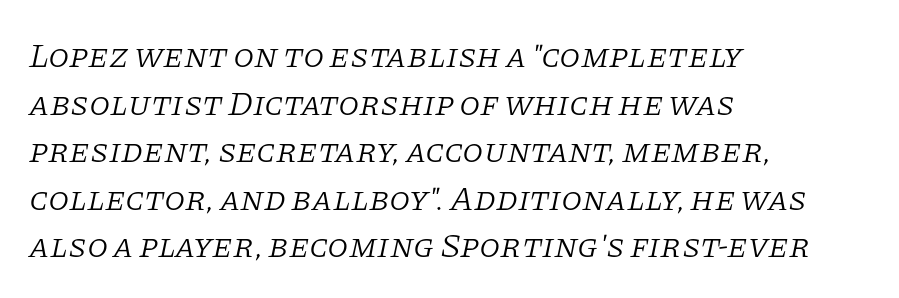
Check where the strokes stop: tiny serifs finish them off. Summary of vertical rhythm: regular, with standard interline spacing. Glance below the letters and you will spot only blank space. Every character sits at an angle, as italics do. The compositor pushed each line to the left boundary.
